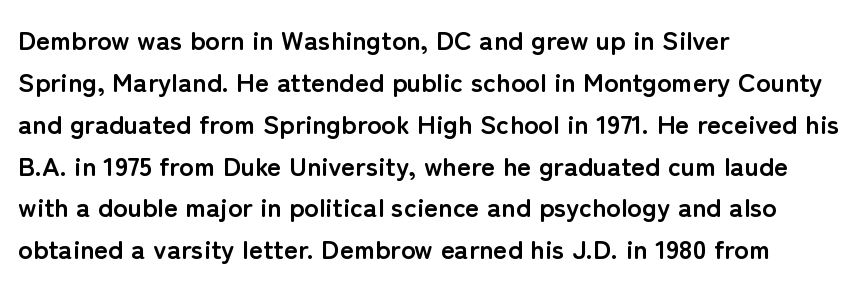
{"italic": "no", "bold": "yes", "underline": "no", "align": "left", "line_spacing": "normal", "line_spacing_ratio": 1.55, "letter_spacing": "normal", "letter_spacing_em": 0.0, "glyph_px": 27}
